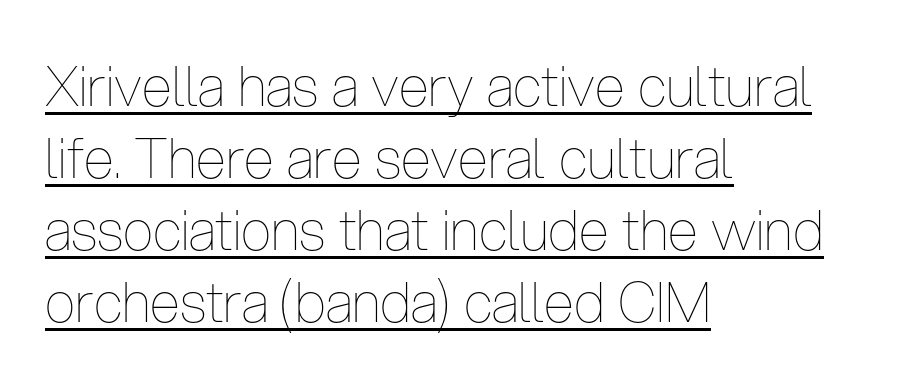
{"italic": "no", "bold": "no", "weight": "thin", "width": "condensed", "stroke_contrast": "low", "x_height": "medium", "monospaced": "no", "underline": "yes", "align": "left", "line_spacing": "normal", "line_spacing_ratio": 1.31, "letter_spacing": "normal", "letter_spacing_em": 0.0, "glyph_px": 55}
